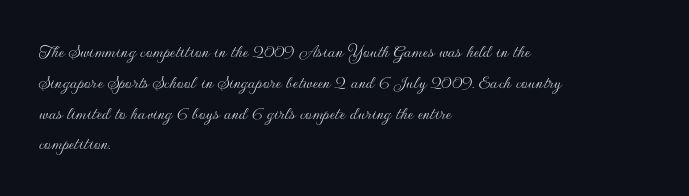
Unmarked baselines from the first word to the last. Between one letter and the next there's only the usual sliver of space. Left-aligned paragraph, ragged on the right. Compared with typical paragraphs, the rows here are spaced about the same.
